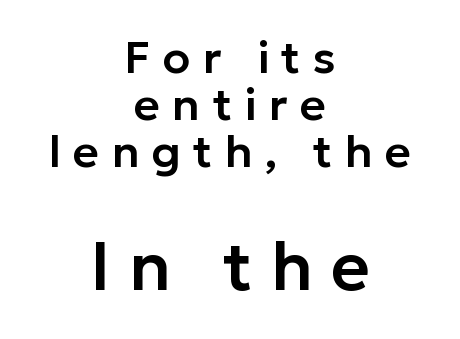
{"serif": "no", "italic": "no", "width": "normal", "stroke_contrast": "low", "x_height": "medium", "monospaced": "no", "underline": "no", "align": "center", "line_spacing": "tight", "line_spacing_ratio": 1.05, "letter_spacing": "wide", "letter_spacing_em": 0.27, "larger_block": "second", "size_ratio": 1.49, "glyph_px": 67}
